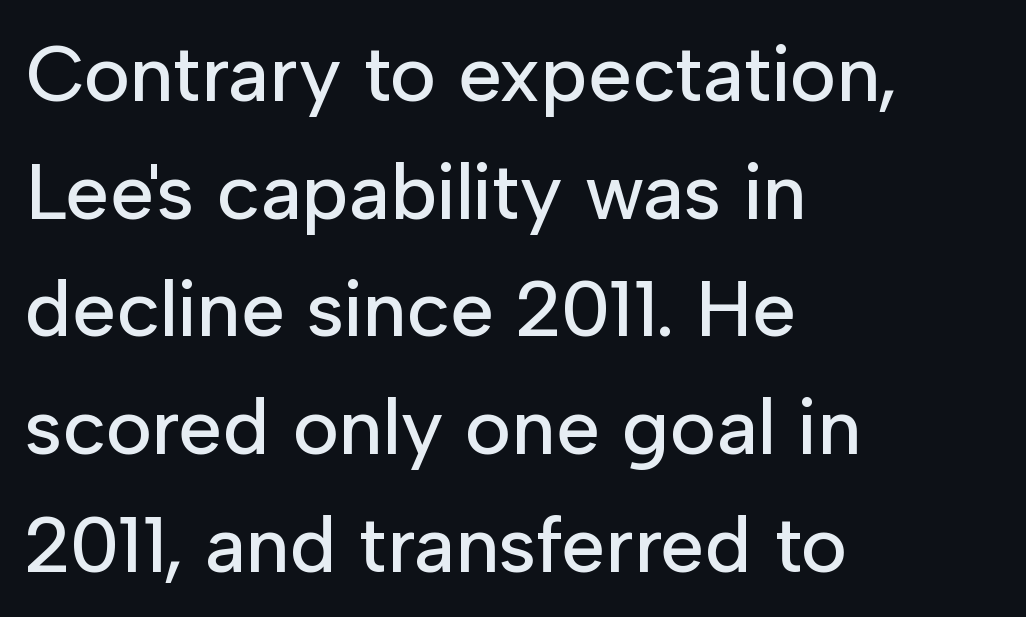
The image shows 79 px sans-serif type, upright; set left-aligned, normal line spacing (1.49x), normal letter spacing, not underlined; low stroke contrast and a medium x-height.
